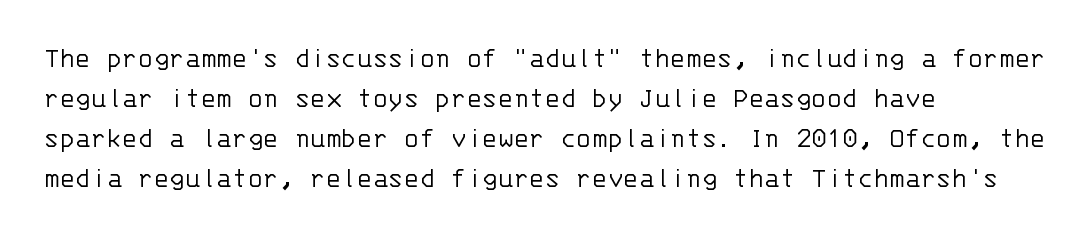
Q: Is the text bold? A: No.
Q: Is the text italic (slanted)? A: No, it is upright.
Q: Is the typeface a serif or a sans-serif typeface? A: Sans-serif.
Q: Is the text underlined? A: No.
Q: How is the paragraph aligned? A: Left-aligned.
Q: Is the spacing between letters normal or unusually wide? A: Normal.
Q: Is the spacing between lines tight, normal or loose? A: Normal.
Q: Width (condensed, normal, or wide)? A: Normal.
Q: Stroke contrast? A: Low.
Q: x-height? A: Large.
Q: Monospaced? A: Yes.
